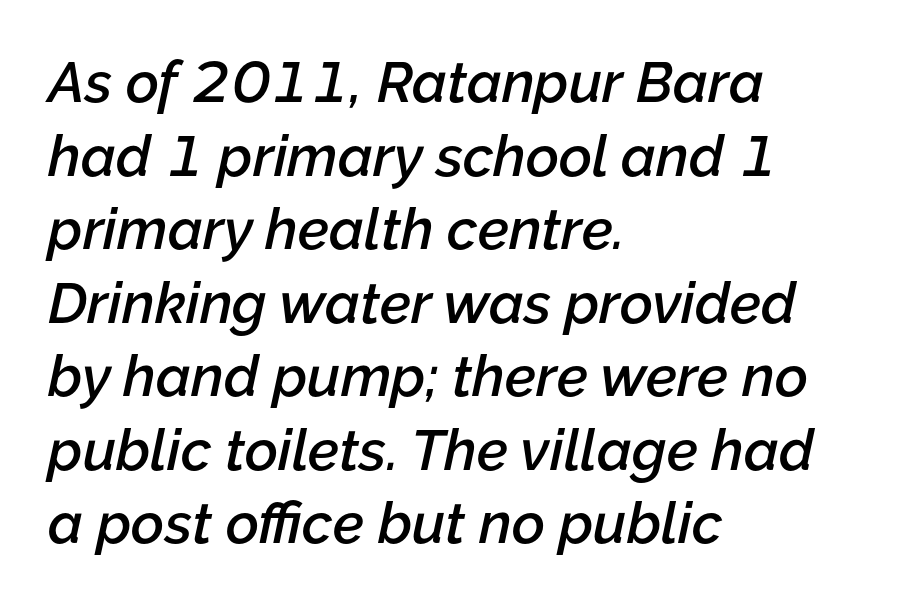
The image shows 57 px semibold type, italic (leaning right); set left-aligned, normal line spacing (1.29x), normal letter spacing, not underlined; low stroke contrast and a medium x-height.
